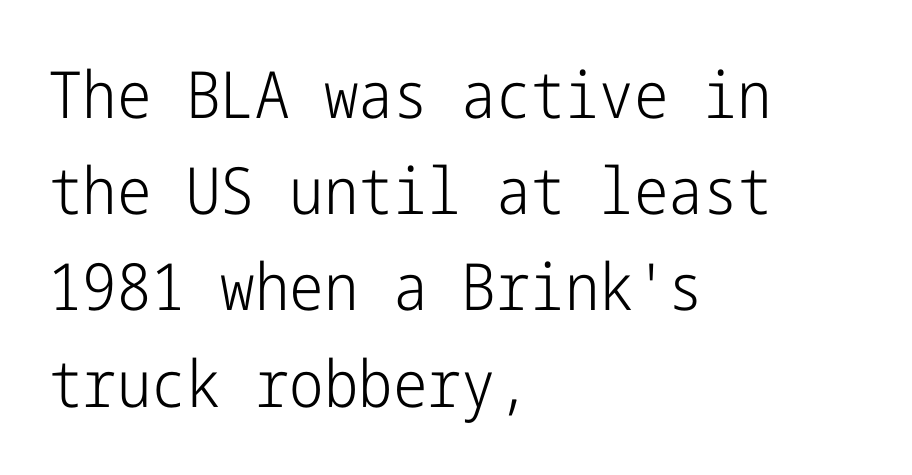
The image shows 65 px light, condensed sans-serif type, upright; set left-aligned, normal line spacing (1.48x), normal letter spacing, not underlined; low stroke contrast and a medium x-height.
